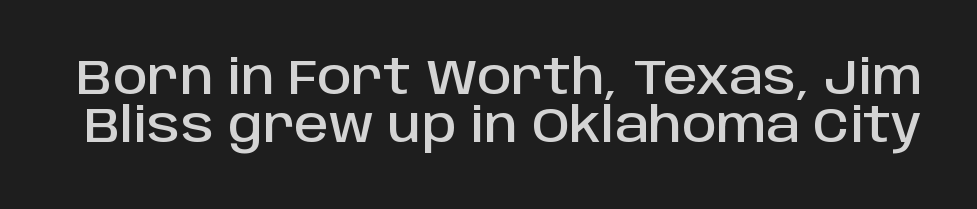
{"serif": "no", "italic": "no", "width": "normal", "stroke_contrast": "low", "x_height": "large", "monospaced": "no", "underline": "no", "line_spacing": "tight", "line_spacing_ratio": 1.0, "letter_spacing": "normal", "letter_spacing_em": 0.0, "glyph_px": 48}
